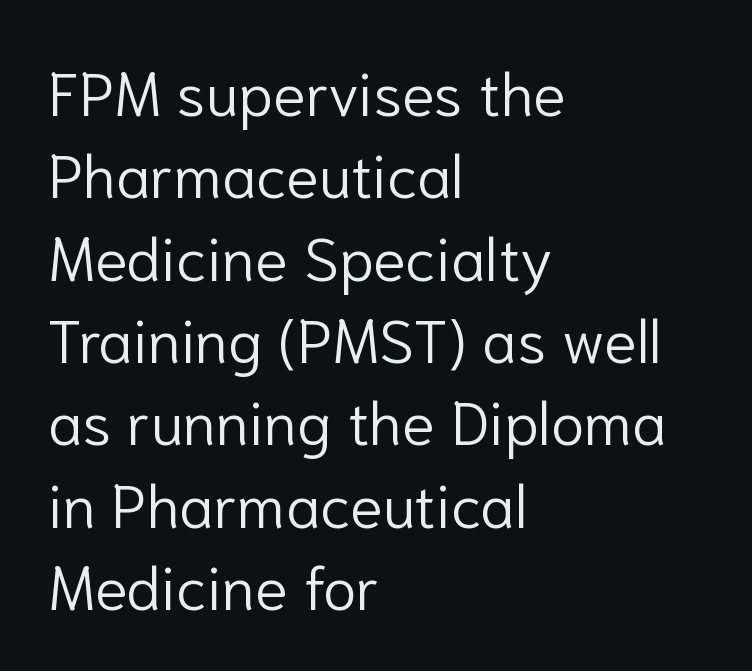
The image shows 61 px light sans-serif type, upright; set left-aligned, normal line spacing (1.35x), normal letter spacing, not underlined; low stroke contrast and a medium x-height.
